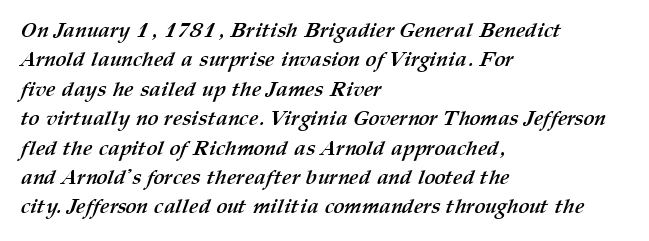
The image shows 21 px bold type; set left-aligned, normal line spacing (1.4x), normal letter spacing, not underlined.
